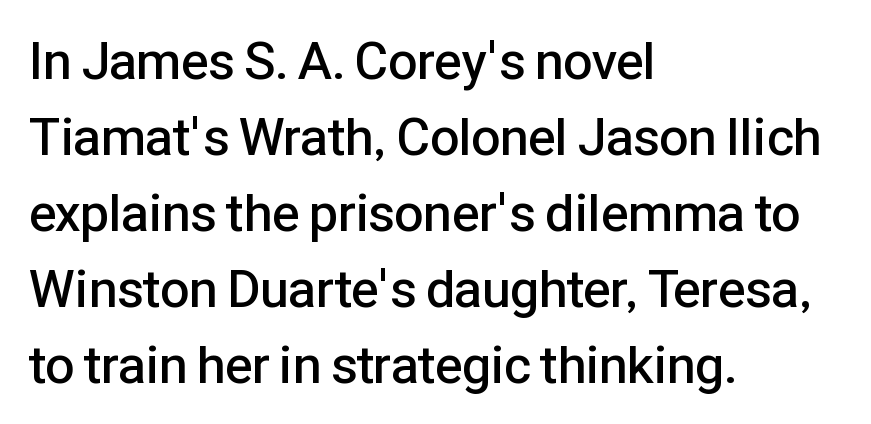
The letters advance in unequal steps, a hallmark of proportional type. Students, observe: this is what conventionally led text looks like. Posture: vertical. The text block is weighted toward the left margin, trailing off unevenly rightward.
